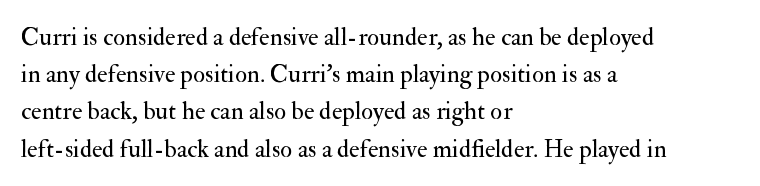
{"italic": "no", "bold": "no", "underline": "no", "align": "left", "line_spacing": "normal", "line_spacing_ratio": 1.49, "letter_spacing": "normal", "letter_spacing_em": 0.0, "glyph_px": 25}
